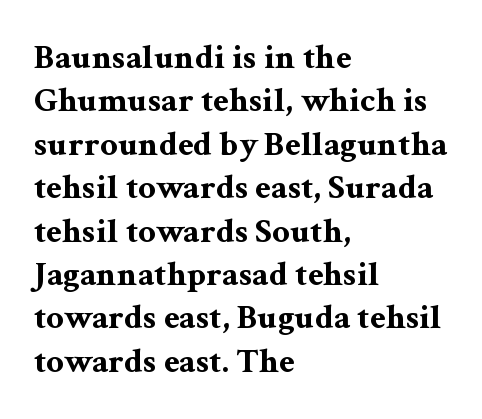
Q: Is the text bold? A: Yes.
Q: Is the text italic (slanted)? A: No, it is upright.
Q: Is the typeface a serif or a sans-serif typeface? A: Serif.
Q: Is the text underlined? A: No.
Q: How is the paragraph aligned? A: Left-aligned.
Q: Is the spacing between letters normal or unusually wide? A: Normal.
Q: Width (condensed, normal, or wide)? A: Wide.
Q: Stroke contrast? A: Medium.
Q: x-height? A: Medium.
Q: Monospaced? A: No.
